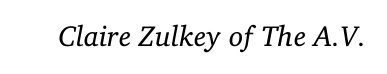
The image shows 29 px regular-weight serif type, italic (leaning right); set normal letter spacing, not underlined; low stroke contrast and a medium x-height.
